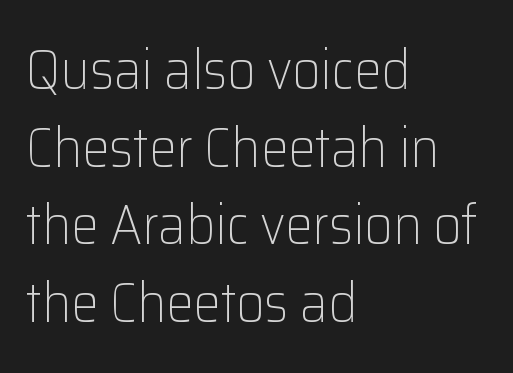
Q: Is the text bold? A: No.
Q: Is the text italic (slanted)? A: No, it is upright.
Q: Is the typeface a serif or a sans-serif typeface? A: Sans-serif.
Q: Is the text underlined? A: No.
Q: How is the paragraph aligned? A: Left-aligned.
Q: Is the spacing between letters normal or unusually wide? A: Normal.
Q: Is the spacing between lines tight, normal or loose? A: Normal.
Q: Width (condensed, normal, or wide)? A: Normal.
Q: Stroke contrast? A: Low.
Q: x-height? A: Medium.
Q: Monospaced? A: No.
